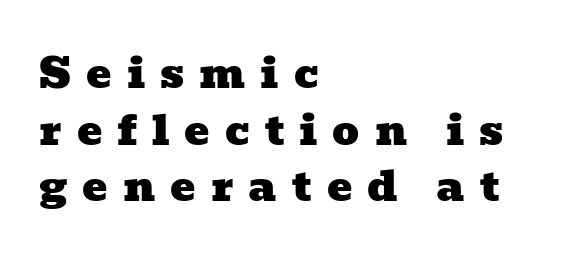
Q: Is the typeface a serif or a sans-serif typeface? A: Serif.
Q: Is the text underlined? A: No.
Q: How is the paragraph aligned? A: Left-aligned.
Q: Is the spacing between letters normal or unusually wide? A: Unusually wide.
Q: Is the spacing between lines tight, normal or loose? A: Normal.
Q: Width (condensed, normal, or wide)? A: Wide.
Q: Stroke contrast? A: Low.
Q: x-height? A: Medium.
Q: Monospaced? A: No.
